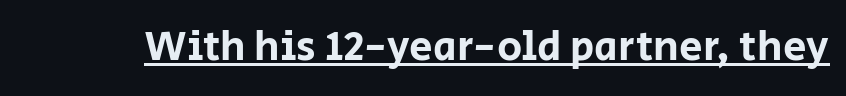
Letter spacing: default. This sample uses an upright cut, with every glyph sitting square on the baseline. Emphasis is given by a line drawn under the lettering. Type style note: lacks serifs. Proportional: the letters do not fall into vertical columns.
